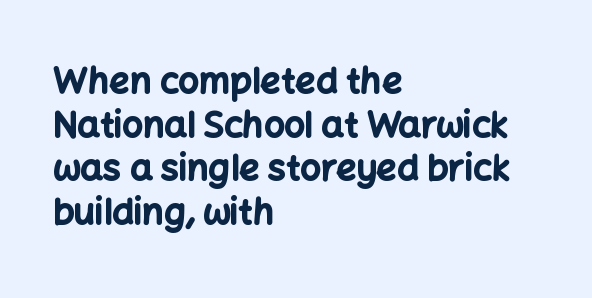
Q: Is the text bold? A: Yes.
Q: Is the text italic (slanted)? A: No, it is upright.
Q: Is the typeface a serif or a sans-serif typeface? A: Sans-serif.
Q: Is the text underlined? A: No.
Q: How is the paragraph aligned? A: Left-aligned.
Q: Is the spacing between letters normal or unusually wide? A: Normal.
Q: Width (condensed, normal, or wide)? A: Normal.
Q: Stroke contrast? A: Low.
Q: x-height? A: Medium.
Q: Monospaced? A: No.
